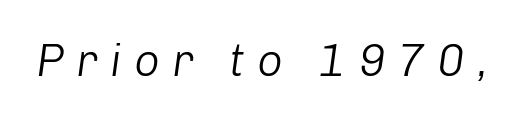
Here the designer chose a conventional face with non-uniform glyph widths. This is oblique type, the kind used for emphasis or titles. The gaps between neighbouring characters are conspicuously large. Heaviness? Minimal to ordinary, like unemphasized prose.
